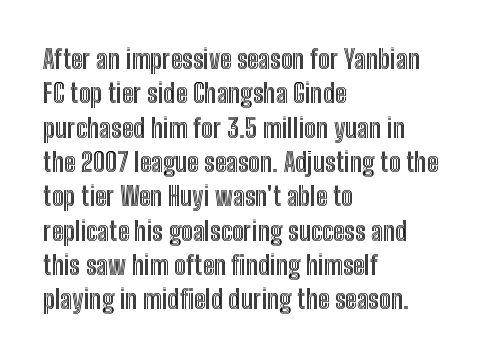
Q: Is the text italic (slanted)? A: No, it is upright.
Q: Is the text underlined? A: No.
Q: How is the paragraph aligned? A: Left-aligned.
Q: Is the spacing between letters normal or unusually wide? A: Normal.
Q: Is the spacing between lines tight, normal or loose? A: Normal.
